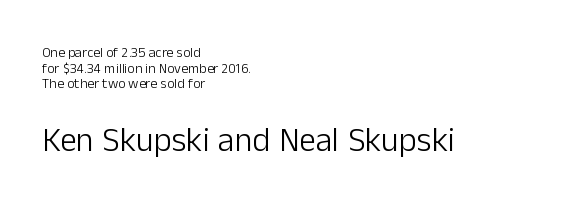
The image shows 34 px light sans-serif type, upright; set left-aligned, tight line spacing (1.11x), normal letter spacing, not underlined; the second (bottom) block is 2.43x larger; low stroke contrast and a medium x-height.
